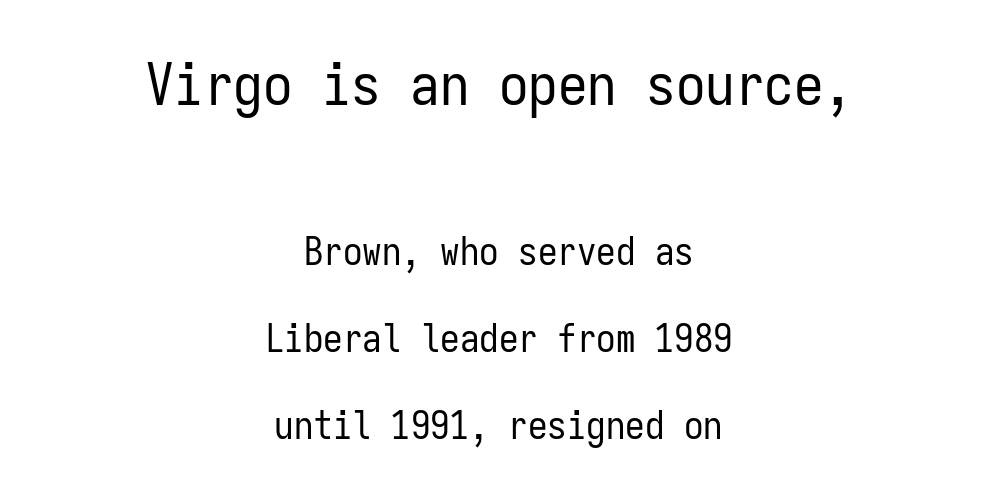
Q: Is the text bold? A: No.
Q: Is the text italic (slanted)? A: No, it is upright.
Q: Is the typeface a serif or a sans-serif typeface? A: Sans-serif.
Q: Is the text underlined? A: No.
Q: How is the paragraph aligned? A: Centered.
Q: Is the spacing between letters normal or unusually wide? A: Normal.
Q: Is the spacing between lines tight, normal or loose? A: Loose.
Q: Which block of text is set in a larger size, the first (top) or the second (bottom)? A: The first (top) one.
Q: Width (condensed, normal, or wide)? A: Condensed.
Q: Stroke contrast? A: Low.
Q: x-height? A: Medium.
Q: Monospaced? A: Yes.
